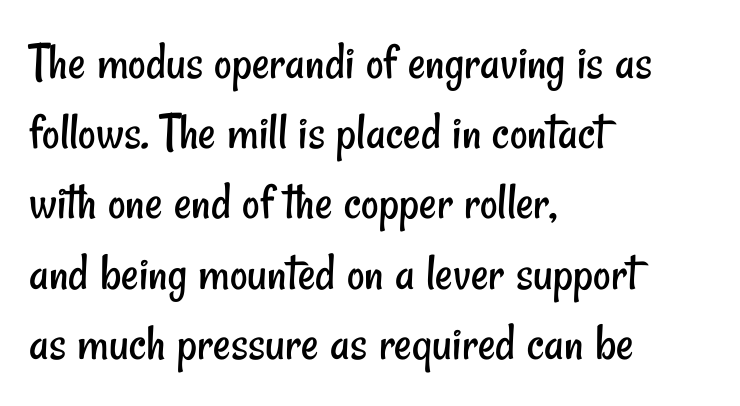
The rendering uses natural spacing where letterforms have individual widths. Stroke mass is kept to a normal reading level or below. The rendering uses a moderate line-height, typical for paragraphs. Look at the bottom of the vertical strokes: they stop flat, with no serifs.
